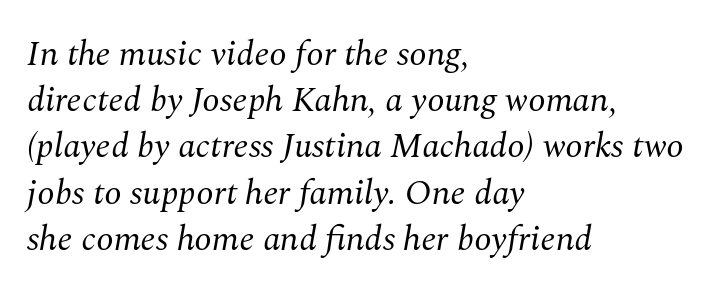
Q: Is the text bold? A: No.
Q: Is the text italic (slanted)? A: Yes, it leans right by about 10 degrees.
Q: Is the typeface a serif or a sans-serif typeface? A: Serif.
Q: Is the text underlined? A: No.
Q: How is the paragraph aligned? A: Left-aligned.
Q: Is the spacing between letters normal or unusually wide? A: Normal.
Q: Is the spacing between lines tight, normal or loose? A: Normal.
Q: Width (condensed, normal, or wide)? A: Normal.
Q: Stroke contrast? A: Medium.
Q: x-height? A: Medium.
Q: Monospaced? A: No.
